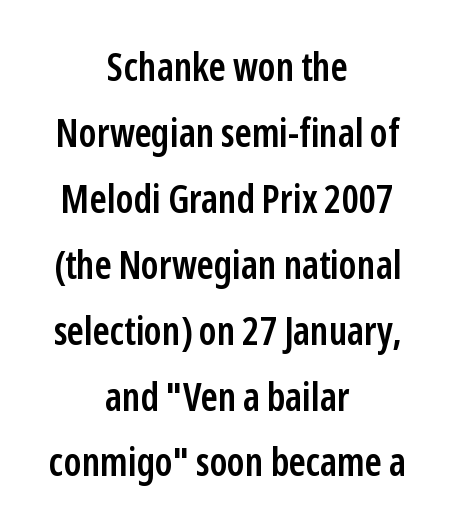
{"serif": "no", "italic": "no", "bold": "semi", "weight": "semibold", "width": "condensed", "stroke_contrast": "low", "x_height": "medium", "monospaced": "no", "underline": "no", "align": "center", "line_spacing": "normal", "line_spacing_ratio": 1.69, "letter_spacing": "normal", "letter_spacing_em": 0.0, "glyph_px": 39}
